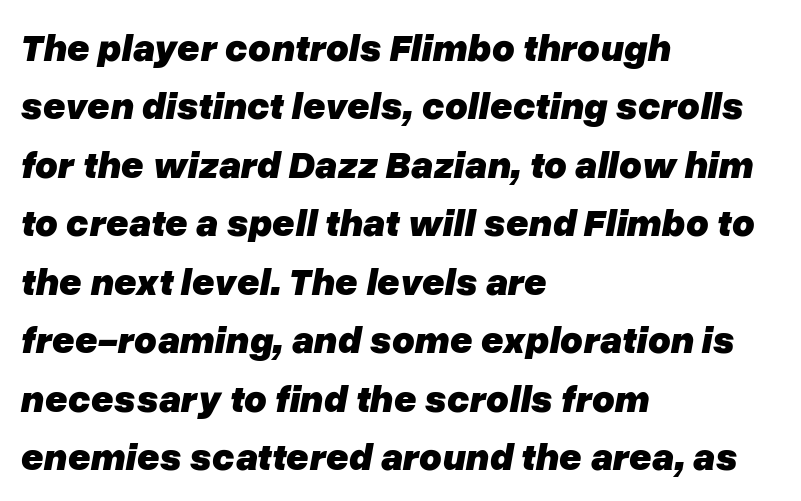
The image shows 39 px heavy type, italic (leaning right); set left-aligned, normal line spacing (1.5x), normal letter spacing, not underlined; low stroke contrast and a medium x-height.
